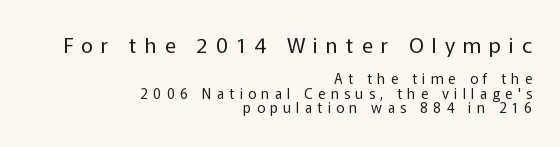
Q: Is the text bold? A: No.
Q: Is the text italic (slanted)? A: No, it is upright.
Q: Is the text underlined? A: No.
Q: How is the paragraph aligned? A: Right-aligned.
Q: Is the spacing between letters normal or unusually wide? A: Unusually wide.
Q: Is the spacing between lines tight, normal or loose? A: Tight.
Q: Which block of text is set in a larger size, the first (top) or the second (bottom)? A: The first (top) one.
